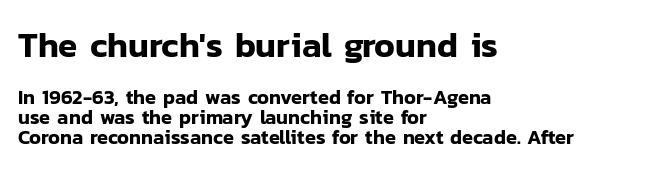
Reading down the block, your eye returns to a fixed left position each line. The space between consecutive lines is stingy. Scale decreases going downward across the two blocks. Letterform terminals end flat and unadorned throughout the passage. Proportional: the letters do not fall into vertical columns. Caption: standard tracking, unaltered.
